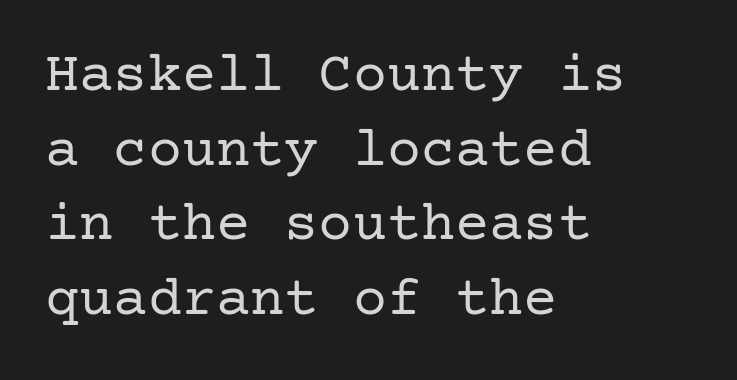
The image shows 57 px regular-weight serif type, upright; set left-aligned, normal line spacing (1.31x), normal letter spacing, not underlined; low stroke contrast and a medium x-height.
